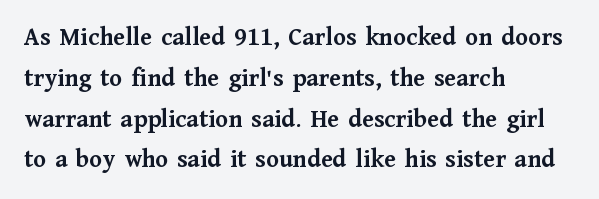
The image shows 26 px bold type, upright; set left-aligned, normal line spacing (1.57x), normal letter spacing, not underlined.
